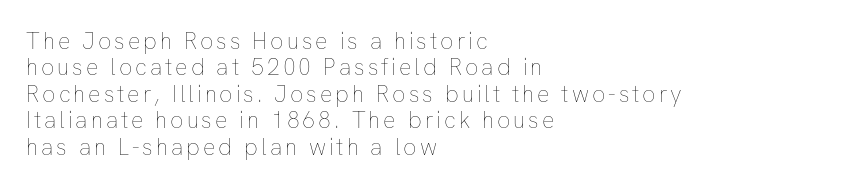
Q: Is the text bold? A: No.
Q: Is the text italic (slanted)? A: No, it is upright.
Q: Is the text underlined? A: No.
Q: How is the paragraph aligned? A: Left-aligned.
Q: Is the spacing between lines tight, normal or loose? A: Tight.
